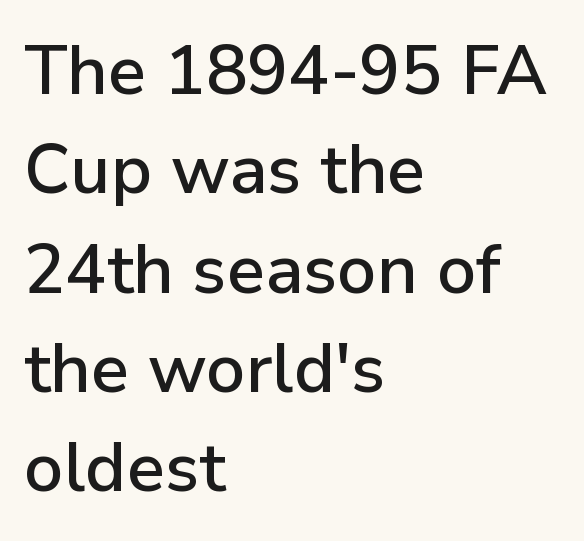
{"serif": "no", "italic": "no", "width": "normal", "stroke_contrast": "low", "x_height": "medium", "monospaced": "no", "underline": "no", "align": "left", "line_spacing": "normal", "line_spacing_ratio": 1.44, "letter_spacing": "normal", "letter_spacing_em": 0.0, "glyph_px": 69}
